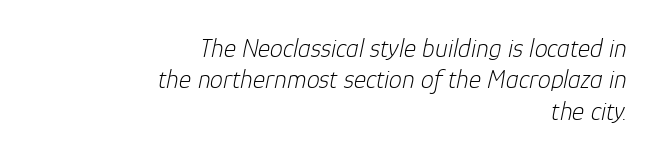
Q: Is the text bold? A: No.
Q: Is the text italic (slanted)? A: Yes, it leans right by about 12 degrees.
Q: Is the text underlined? A: No.
Q: How is the paragraph aligned? A: Right-aligned.
Q: Is the spacing between letters normal or unusually wide? A: Normal.
